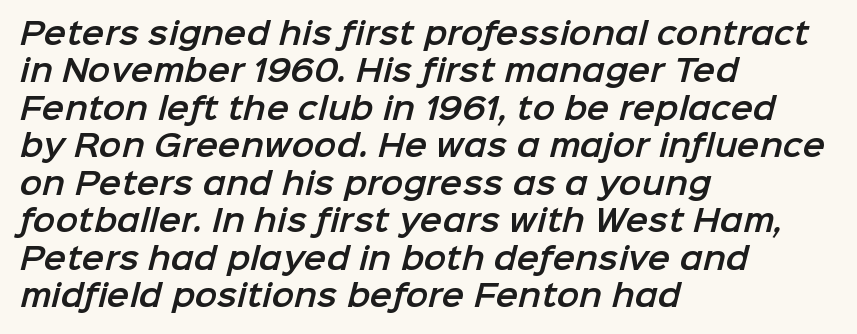
The image shows 30 px sans-serif type; set left-aligned, normal line spacing (1.25x), normal letter spacing, not underlined; low stroke contrast and a medium x-height.
